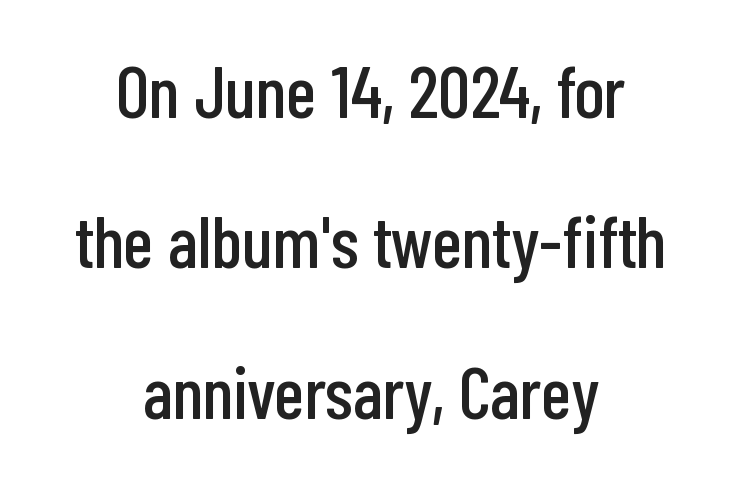
Q: Is the text italic (slanted)? A: No, it is upright.
Q: Is the typeface a serif or a sans-serif typeface? A: Sans-serif.
Q: Is the text underlined? A: No.
Q: How is the paragraph aligned? A: Centered.
Q: Is the spacing between letters normal or unusually wide? A: Normal.
Q: Is the spacing between lines tight, normal or loose? A: Loose.
Q: Width (condensed, normal, or wide)? A: Condensed.
Q: Stroke contrast? A: Low.
Q: x-height? A: Medium.
Q: Monospaced? A: No.
